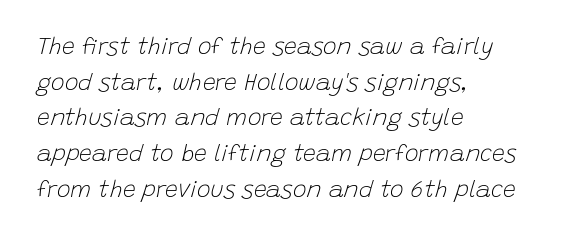
{"italic": "yes", "lean": "right", "slant_degrees": 15, "bold": "no", "underline": "no", "align": "left", "line_spacing": "normal", "line_spacing_ratio": 1.55, "letter_spacing": "normal", "letter_spacing_em": 0.0, "glyph_px": 23}
